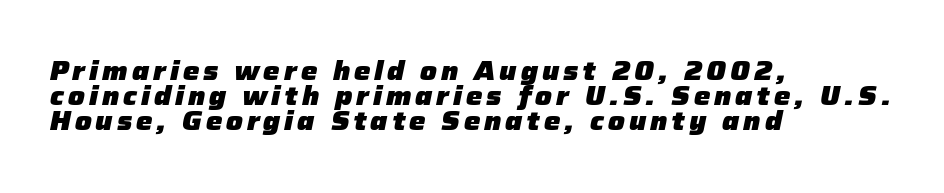
The lines are quadded left. Observe the lean: these are italic letterforms. This rendering features lettering with no underline. What's the leading like? Squeezed, with rows nearly overlapping. Set as a true bold cut, around the 700 mark.
